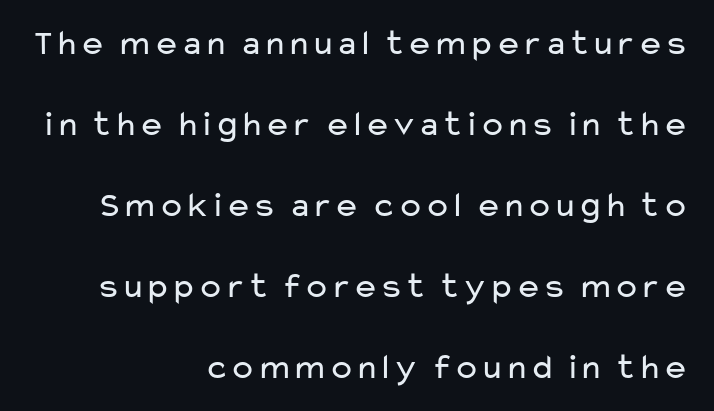
{"serif": "no", "italic": "no", "bold": "no", "weight": "regular", "width": "wide", "stroke_contrast": "low", "x_height": "medium", "monospaced": "no", "underline": "no", "align": "right", "line_spacing": "loose", "line_spacing_ratio": 2.25, "letter_spacing": "normal", "letter_spacing_em": 0.0, "glyph_px": 36}
